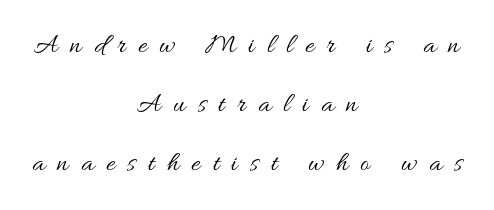
The image shows 28 px regular-weight, wide type; set centered, loose line spacing (2.1x), unusually wide letter spacing (+0.44 em), not underlined; medium stroke contrast and a small x-height.
